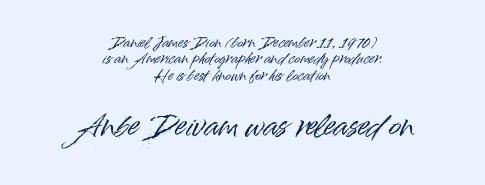
{"serif": "no", "width": "normal", "stroke_contrast": "high", "x_height": "small", "monospaced": "no", "underline": "no", "align": "center", "line_spacing_ratio": 1.17, "letter_spacing": "normal", "letter_spacing_em": 0.0, "larger_block": "second", "size_ratio": 2.07, "glyph_px": 29}
